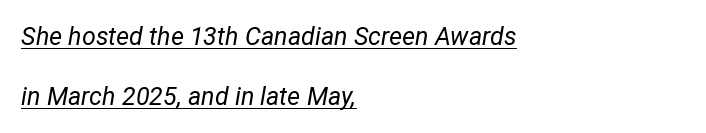
Q: Is the text bold? A: No.
Q: Is the text italic (slanted)? A: Yes, it leans right by about 12 degrees.
Q: Is the text underlined? A: Yes.
Q: How is the paragraph aligned? A: Left-aligned.
Q: Is the spacing between letters normal or unusually wide? A: Normal.
Q: Is the spacing between lines tight, normal or loose? A: Loose.
